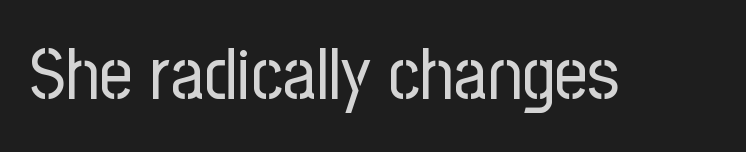
Q: Is the text bold? A: No.
Q: Is the text italic (slanted)? A: No, it is upright.
Q: Is the typeface a serif or a sans-serif typeface? A: Sans-serif.
Q: Is the text underlined? A: No.
Q: Is the spacing between letters normal or unusually wide? A: Normal.
Q: Width (condensed, normal, or wide)? A: Condensed.
Q: Stroke contrast? A: Low.
Q: x-height? A: Medium.
Q: Monospaced? A: No.
